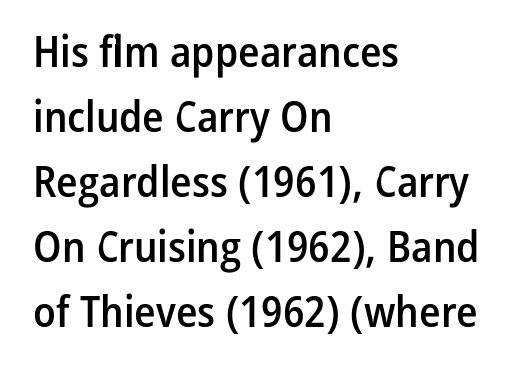
Is the type bold? Partly — it's a semibold, heavier than regular but not fully bold. Observe the absence of serifs on each vertical stroke in this sample. In terms of letterspacing, this is plain default setting. Clear beneath every line of the passage.
